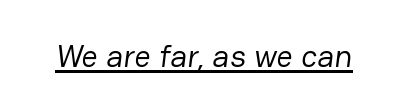
Q: Is the text bold? A: No.
Q: Is the typeface a serif or a sans-serif typeface? A: Sans-serif.
Q: Is the text underlined? A: Yes.
Q: Is the spacing between letters normal or unusually wide? A: Normal.
Q: Width (condensed, normal, or wide)? A: Normal.
Q: Stroke contrast? A: Low.
Q: x-height? A: Medium.
Q: Monospaced? A: No.
